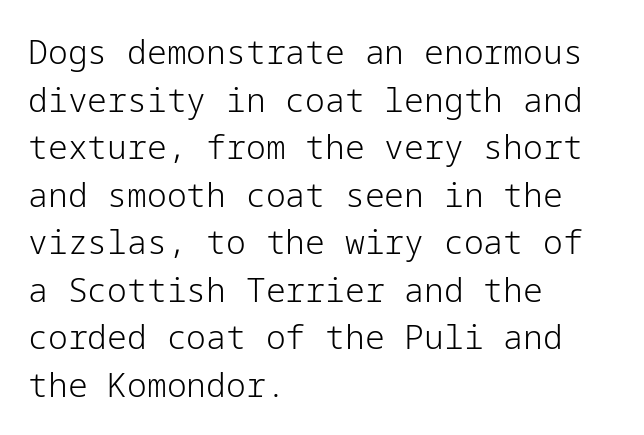
Type style note: lacks serifs. If you measured baseline to baseline, you'd find a middling distance. Stems and bowls with no extra thickness — not bold. There is no visible air inserted between adjacent glyphs.
